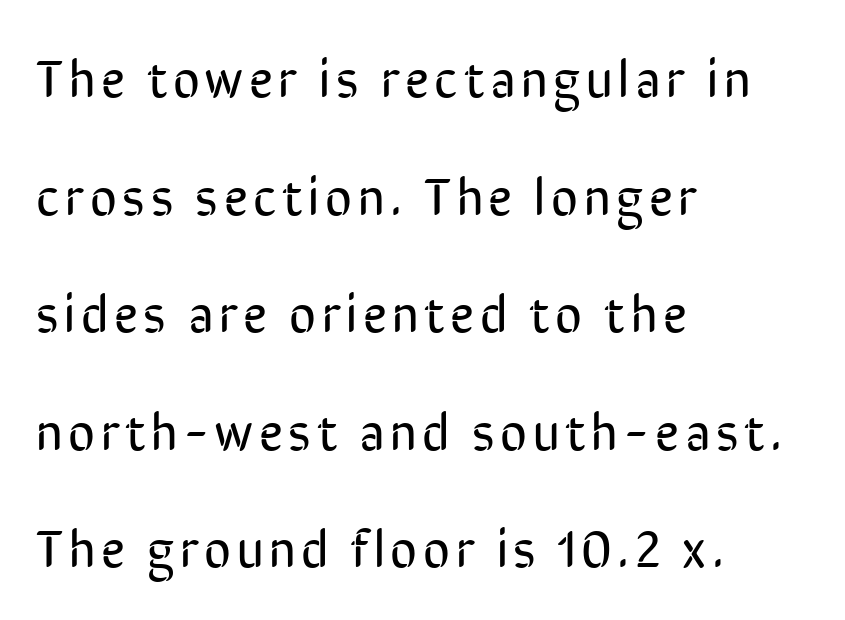
Think of a printed novel: that variable character pitch is what you see here. This is roman type, the default non-slanted kind. Ink coverage per letter is moderate at most. Line spacing here is loose. A classic flush-left, rag-right setting is used for this passage.
